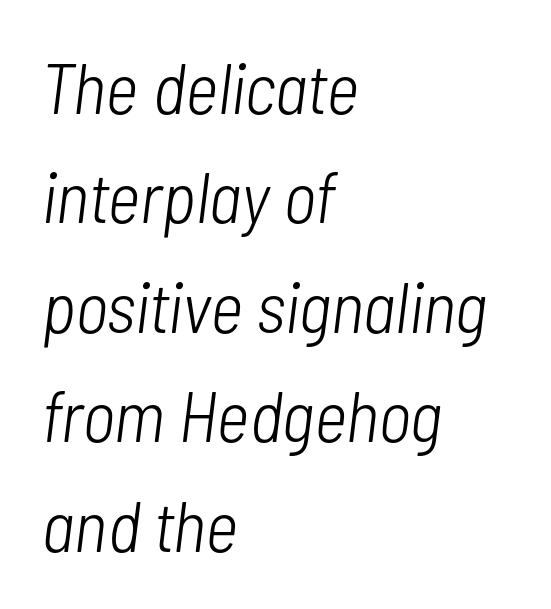
{"italic": "yes", "lean": "right", "slant_degrees": 7, "bold": "no", "weight": "light", "width": "condensed", "stroke_contrast": "low", "x_height": "medium", "monospaced": "no", "underline": "no", "align": "left", "line_spacing": "normal", "line_spacing_ratio": 1.52, "letter_spacing": "normal", "letter_spacing_em": 0.0, "glyph_px": 72}
